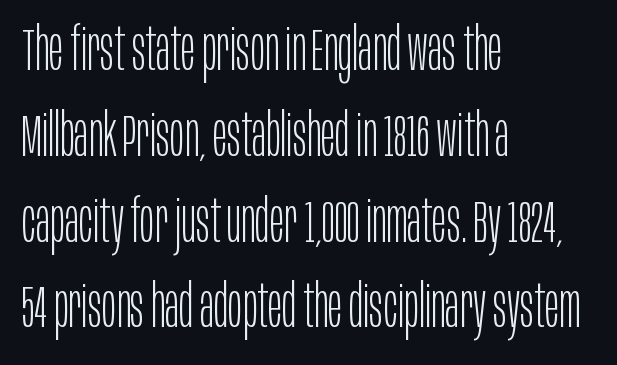
The image shows 60 px light, condensed sans-serif type, upright; set left-aligned, normal line spacing (1.43x), normal letter spacing, not underlined; low stroke contrast and a large x-height.
